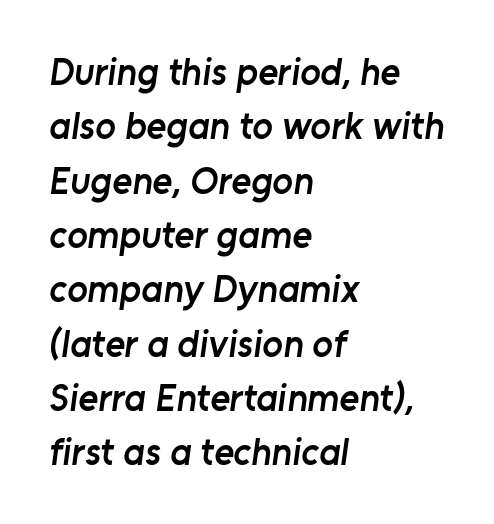
The image shows 38 px semibold sans-serif type; set left-aligned, normal line spacing (1.43x), normal letter spacing, not underlined; low stroke contrast and a medium x-height.
